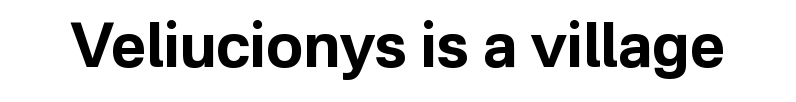
Q: Is the text bold? A: Yes.
Q: Is the text italic (slanted)? A: No, it is upright.
Q: Is the typeface a serif or a sans-serif typeface? A: Sans-serif.
Q: Is the text underlined? A: No.
Q: Is the spacing between letters normal or unusually wide? A: Normal.
Q: Width (condensed, normal, or wide)? A: Normal.
Q: Stroke contrast? A: Low.
Q: x-height? A: Medium.
Q: Monospaced? A: No.
